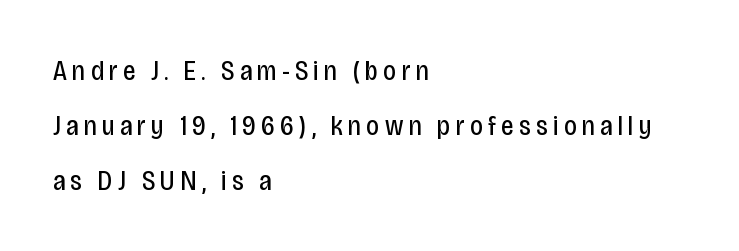
{"serif": "no", "italic": "no", "bold": "no", "weight": "regular", "width": "condensed", "stroke_contrast": "low", "x_height": "large", "monospaced": "no", "underline": "no", "align": "left", "line_spacing": "loose", "line_spacing_ratio": 1.96, "glyph_px": 28}
